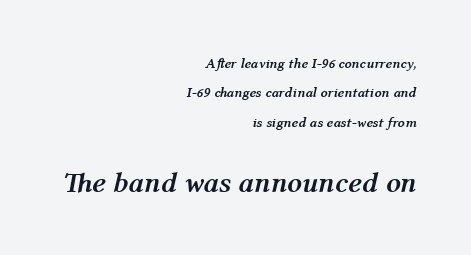
{"italic": "yes", "lean": "right", "slant_degrees": 12, "bold": "yes", "weight": "semibold", "width": "normal", "stroke_contrast": "medium", "x_height": "medium", "monospaced": "no", "underline": "no", "align": "right", "line_spacing": "loose", "line_spacing_ratio": 2.09, "letter_spacing": "normal", "letter_spacing_em": 0.0, "larger_block": "second", "size_ratio": 2.07, "glyph_px": 29}
